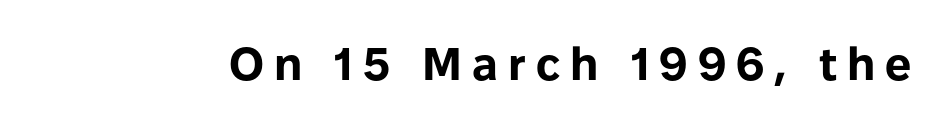
{"serif": "no", "italic": "no", "bold": "yes", "weight": "bold", "width": "normal", "stroke_contrast": "low", "x_height": "medium", "monospaced": "no", "underline": "no", "letter_spacing": "wide", "letter_spacing_em": 0.22, "glyph_px": 46}
